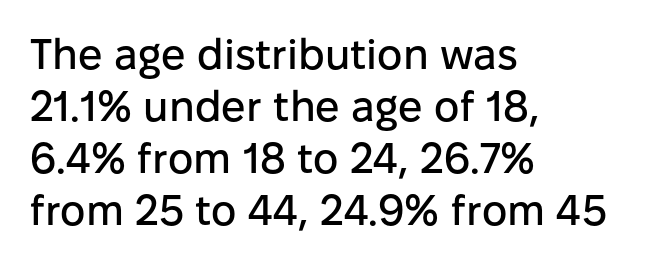
{"serif": "no", "italic": "no", "width": "normal", "stroke_contrast": "low", "x_height": "medium", "monospaced": "no", "underline": "no", "align": "left", "line_spacing_ratio": 1.21, "letter_spacing": "normal", "letter_spacing_em": 0.0, "glyph_px": 43}
